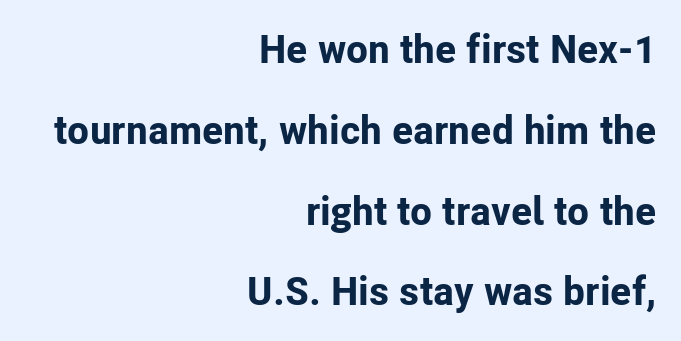
The image shows 40 px bold sans-serif type, upright; set right-aligned, loose line spacing (2.02x), normal letter spacing, not underlined; low stroke contrast and a medium x-height.
